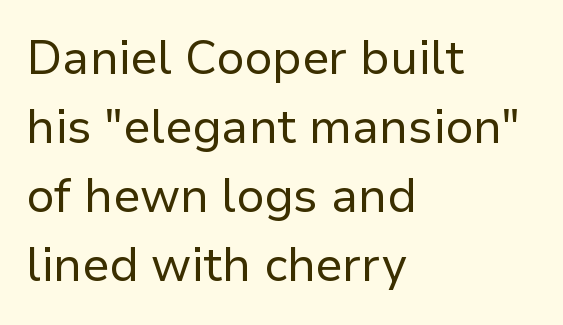
{"serif": "no", "italic": "no", "bold": "no", "weight": "regular", "width": "normal", "stroke_contrast": "low", "x_height": "medium", "monospaced": "no", "underline": "no", "align": "left", "line_spacing": "normal", "line_spacing_ratio": 1.47, "letter_spacing": "normal", "letter_spacing_em": 0.0, "glyph_px": 47}
